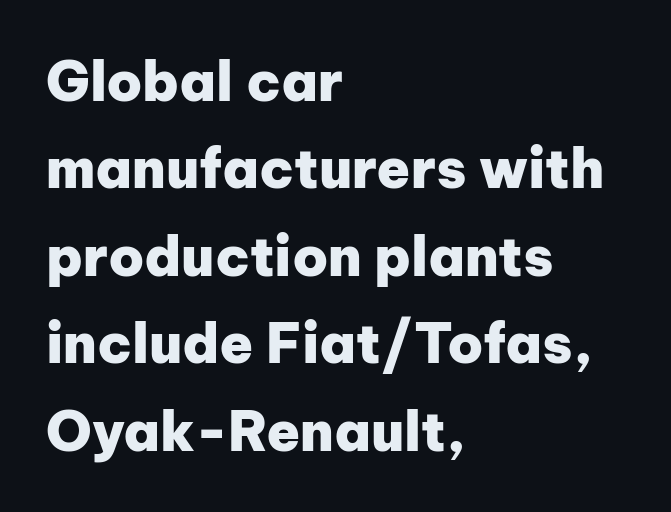
{"serif": "no", "italic": "no", "bold": "yes", "weight": "heavy", "width": "normal", "stroke_contrast": "low", "x_height": "medium", "monospaced": "no", "underline": "no", "align": "left", "line_spacing": "normal", "line_spacing_ratio": 1.59, "letter_spacing": "normal", "letter_spacing_em": 0.0, "glyph_px": 55}
